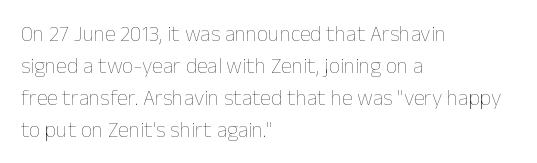
{"italic": "no", "bold": "no", "underline": "no", "align": "left", "line_spacing": "normal", "line_spacing_ratio": 1.45, "letter_spacing": "normal", "letter_spacing_em": 0.0, "glyph_px": 22}
